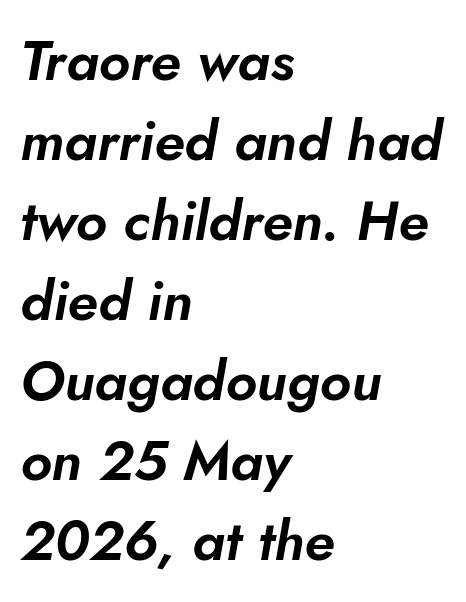
{"italic": "yes", "lean": "right", "slant_degrees": 5, "width": "normal", "stroke_contrast": "low", "x_height": "small", "monospaced": "no", "underline": "no", "align": "left", "line_spacing": "normal", "line_spacing_ratio": 1.43, "letter_spacing": "normal", "letter_spacing_em": 0.0, "glyph_px": 56}
